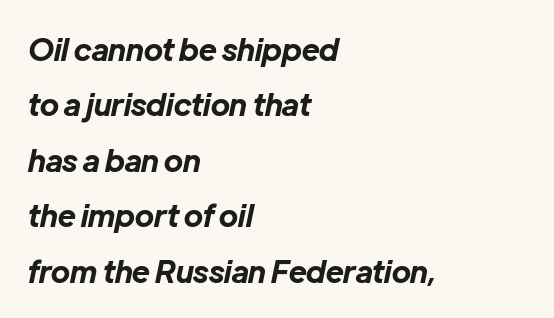
The ragged edge is on the right, which tells us the setting is flush left. Default kerning and tracking; the words read as compact shapes. Italic? Definitely — the glyphs are oblique. The letters advance in unequal steps, a hallmark of proportional type.
